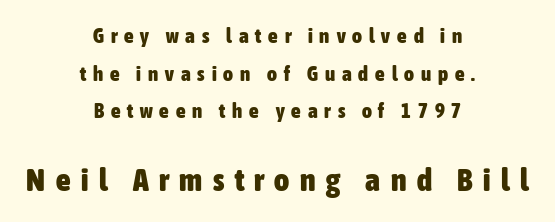
The image shows 32 px heavy, condensed sans-serif type, upright; set centered, line spacing 1.79x, unusually wide letter spacing (+0.33 em), not underlined; the second (bottom) block is 1.52x larger; low stroke contrast and a medium x-height.
